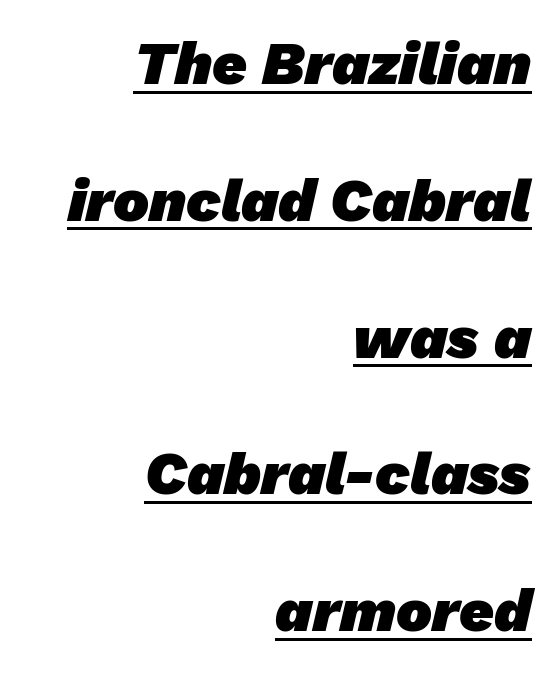
Short and long lines alike share a common ending point at right. The rendering uses natural spacing where letterforms have individual widths. Heavy-handed strokes throughout: this text is bold. Underlining? Definitely there. Line spacing here is loose.
